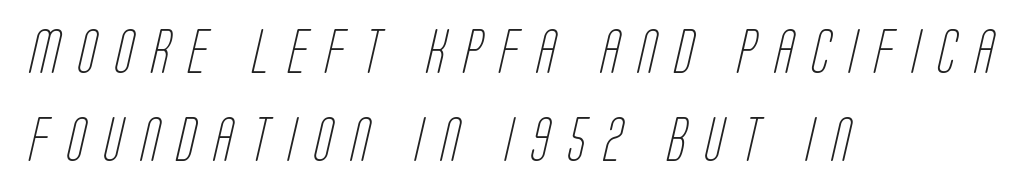
Q: Is the text bold? A: No.
Q: Is the typeface a serif or a sans-serif typeface? A: Sans-serif.
Q: Is the text underlined? A: No.
Q: How is the paragraph aligned? A: Left-aligned.
Q: Is the spacing between letters normal or unusually wide? A: Unusually wide.
Q: Is the spacing between lines tight, normal or loose? A: Loose.
Q: Width (condensed, normal, or wide)? A: Condensed.
Q: Stroke contrast? A: Low.
Q: x-height? A: Large.
Q: Monospaced? A: No.
